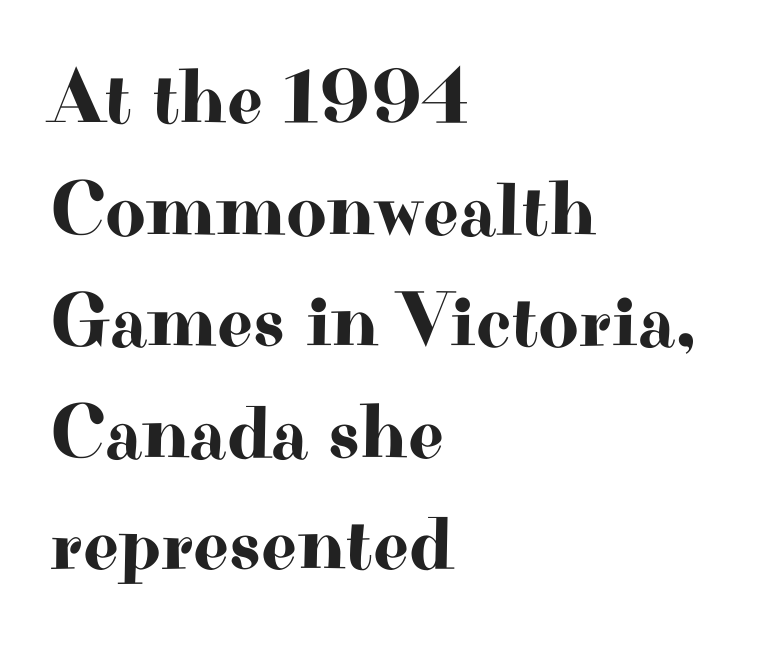
Italic? Not at all — the glyphs are vertical. The face used here is seriffed, in the tradition of book romans. These lines keep a tight, regular rhythm from letter to letter. Caption: multi-line text, flush left, ragged right. Character widths vary here, with narrow letters taking less room than wide ones.
